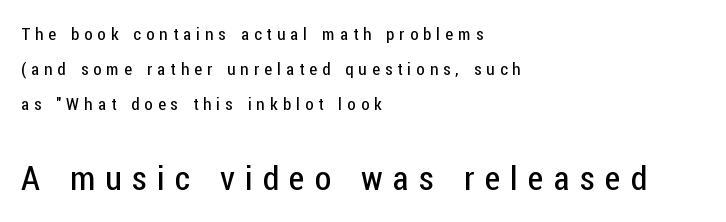
{"serif": "no", "italic": "no", "bold": "no", "weight": "regular", "width": "condensed", "stroke_contrast": "low", "x_height": "medium", "monospaced": "no", "underline": "no", "align": "left", "line_spacing": "loose", "line_spacing_ratio": 2.06, "letter_spacing": "wide", "letter_spacing_em": 0.3, "larger_block": "second", "size_ratio": 2.0, "glyph_px": 34}
